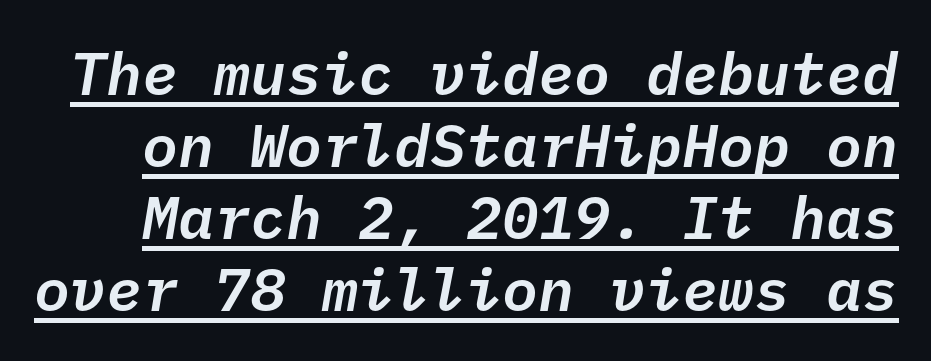
The image shows 60 px text type, italic (leaning right), monospaced; set line spacing 1.2x, normal letter spacing, underlined; low stroke contrast and a medium x-height.
